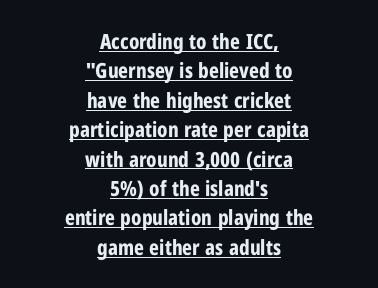
{"italic": "no", "bold": "yes", "underline": "yes", "align": "center", "line_spacing": "normal", "line_spacing_ratio": 1.4, "letter_spacing": "normal", "letter_spacing_em": 0.0, "glyph_px": 21}
